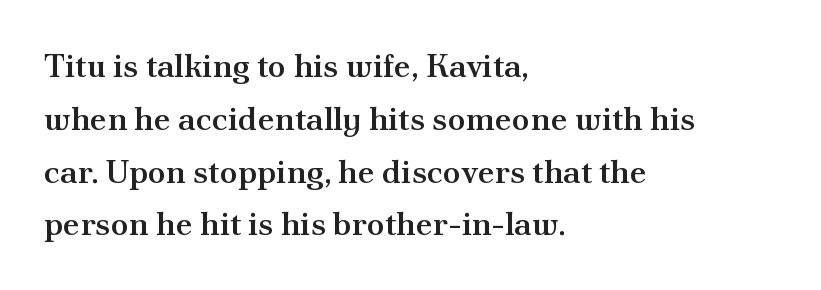
Q: Is the text bold? A: Semi-bold.
Q: Is the text italic (slanted)? A: No, it is upright.
Q: Is the typeface a serif or a sans-serif typeface? A: Serif.
Q: Is the text underlined? A: No.
Q: How is the paragraph aligned? A: Left-aligned.
Q: Is the spacing between letters normal or unusually wide? A: Normal.
Q: Is the spacing between lines tight, normal or loose? A: Normal.
Q: Width (condensed, normal, or wide)? A: Normal.
Q: Stroke contrast? A: Medium.
Q: x-height? A: Small.
Q: Monospaced? A: No.
